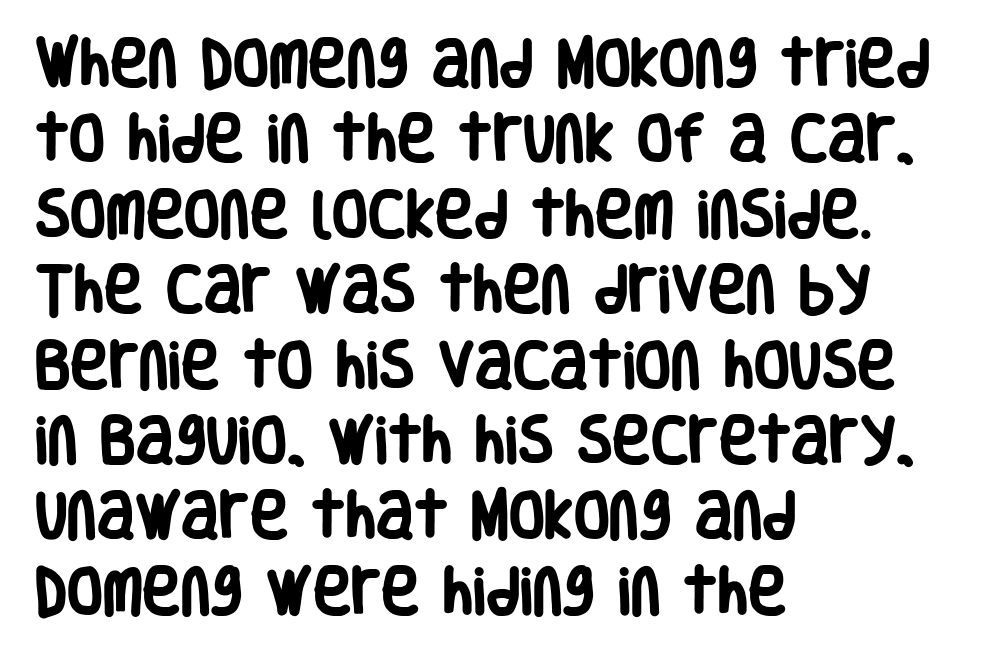
The image shows 52 px heavy, condensed sans-serif type, upright; set left-aligned, normal line spacing (1.45x), normal letter spacing, not underlined; low stroke contrast and a large x-height.
